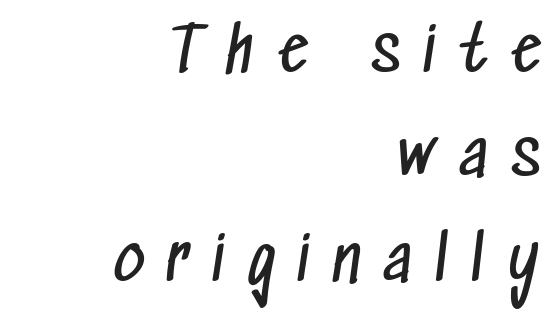
Q: Is the text bold? A: No.
Q: Is the typeface a serif or a sans-serif typeface? A: Sans-serif.
Q: Is the text underlined? A: No.
Q: How is the paragraph aligned? A: Right-aligned.
Q: Is the spacing between letters normal or unusually wide? A: Unusually wide.
Q: Width (condensed, normal, or wide)? A: Condensed.
Q: Stroke contrast? A: Low.
Q: x-height? A: Medium.
Q: Monospaced? A: No.
